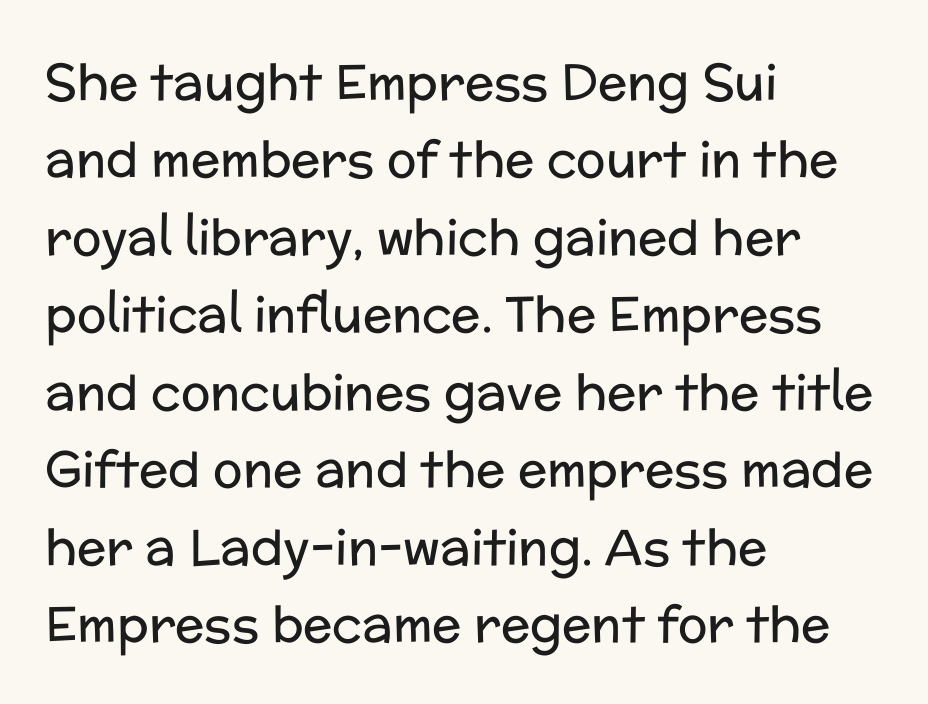
{"serif": "no", "italic": "no", "bold": "no", "weight": "regular", "width": "normal", "stroke_contrast": "low", "x_height": "medium", "monospaced": "no", "underline": "no", "align": "left", "line_spacing": "normal", "line_spacing_ratio": 1.58, "letter_spacing": "normal", "letter_spacing_em": 0.0, "glyph_px": 49}
